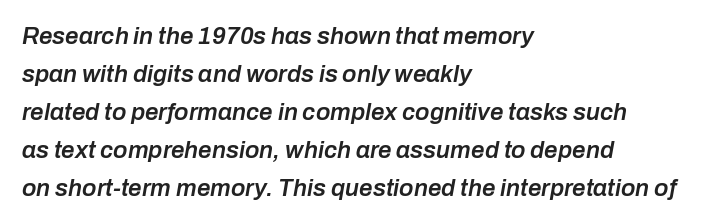
These lines were composed using italics. Vertically, the passage feels balanced, rows spaced as you'd expect. The font is running at a semibold setting, under full bold. Short note: letters normally spaced. Beneath every word, the page is bare.
